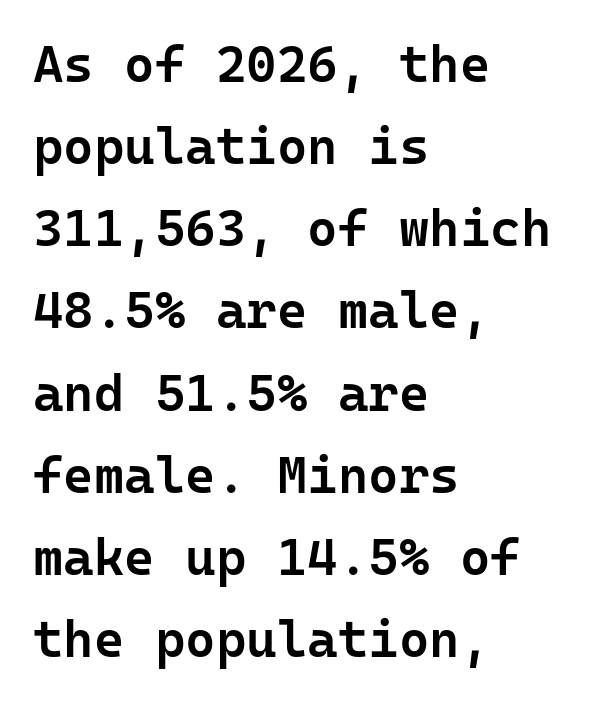
{"serif": "no", "italic": "no", "bold": "semi", "weight": "semibold", "width": "normal", "stroke_contrast": "low", "x_height": "medium", "monospaced": "yes", "underline": "no", "align": "left", "line_spacing": "normal", "line_spacing_ratio": 1.58, "letter_spacing": "normal", "letter_spacing_em": 0.0, "glyph_px": 52}
